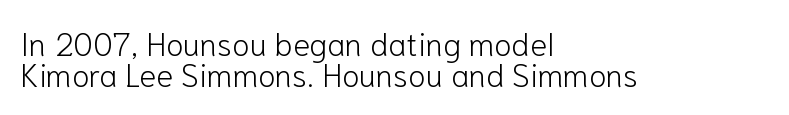
You can tell it's not italic because the verticals are truly vertical. The gaps between neighbouring characters are ordinary and unremarkable. The passage shown is typed in a proportional face where columns would drift. Just letters on the line, the space beneath them empty.
